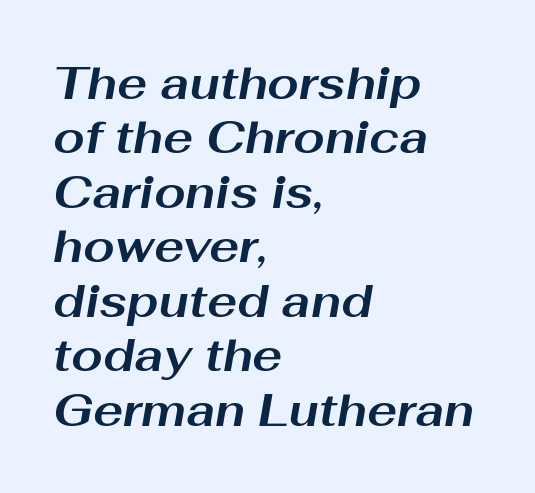
Its strokes are broad and dark, the hallmark of bold type. The rendering uses natural spacing where letterforms have individual widths. Looking at the ascenders, they clearly lean. A typesetter would call this zero additional tracking.
